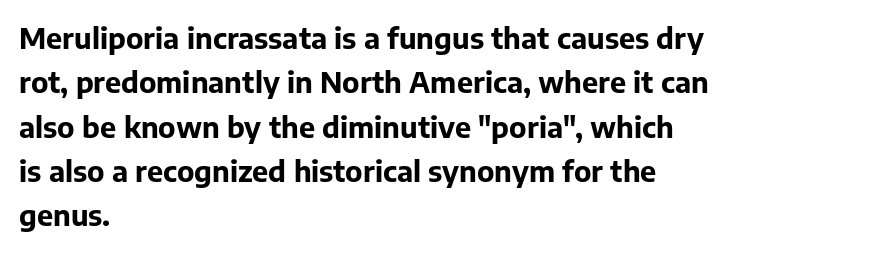
The passage shown is typed in a proportional face where columns would drift. Check where the strokes stop: nothing finishes them off — pure sans. Horizontal alignment here is leftward, the default for most running prose. Rule under the text: the space is simply empty. You'd pick this weight for a headline — it's a proper bold. Horizontal bands of white between lines are of average thickness.
